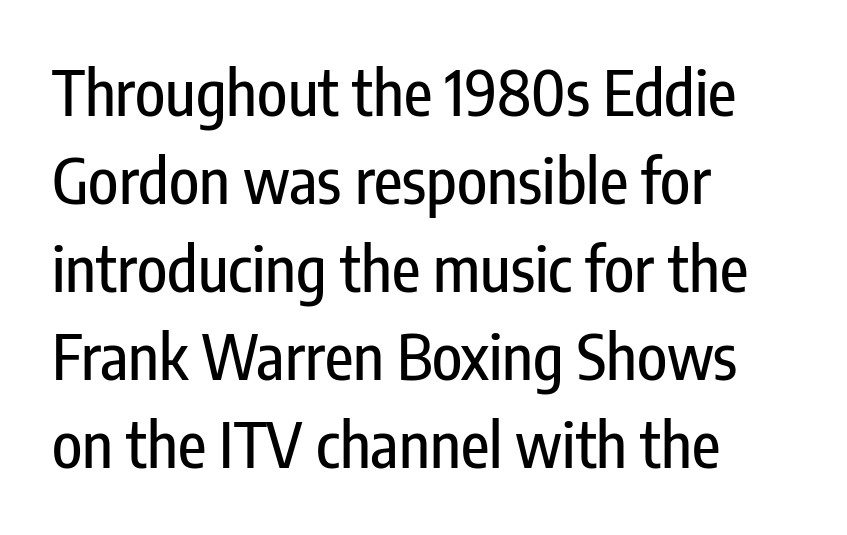
The image shows 62 px condensed sans-serif type, upright; set left-aligned, normal line spacing (1.42x), normal letter spacing, not underlined; low stroke contrast and a medium x-height.
